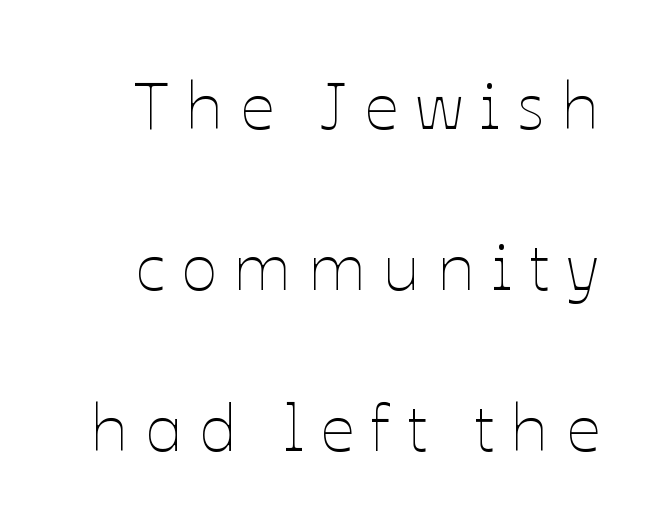
The image shows 67 px thin type, upright; set loose line spacing (2.4x), unusually wide letter spacing (+0.25 em), not underlined; low stroke contrast and a medium x-height.
